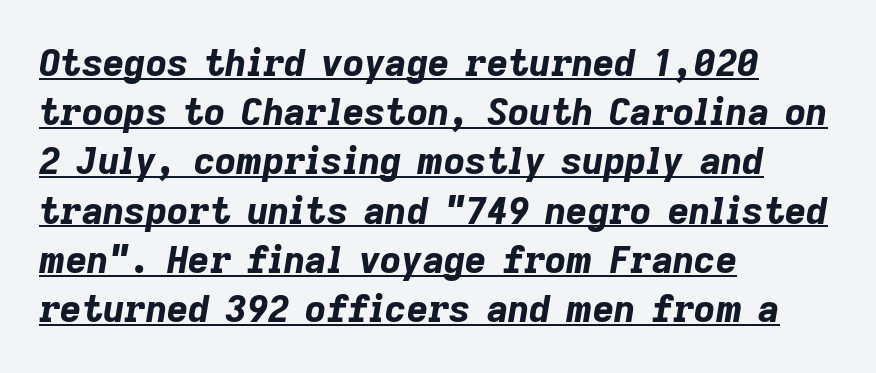
Q: Is the text bold? A: Yes.
Q: Is the text italic (slanted)? A: Yes, it leans right by about 9 degrees.
Q: Is the text underlined? A: Yes.
Q: How is the paragraph aligned? A: Left-aligned.
Q: Is the spacing between letters normal or unusually wide? A: Normal.
Q: Is the spacing between lines tight, normal or loose? A: Normal.
Q: Width (condensed, normal, or wide)? A: Normal.
Q: Stroke contrast? A: Low.
Q: x-height? A: Medium.
Q: Monospaced? A: No.
